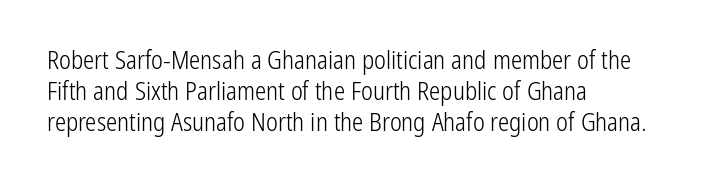
{"italic": "no", "bold": "no", "underline": "no", "align": "left", "line_spacing": "normal", "line_spacing_ratio": 1.25, "letter_spacing": "normal", "letter_spacing_em": 0.0, "glyph_px": 25}
